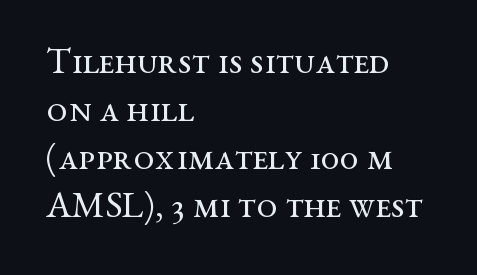
The string is rendered with underlining switched off. The ragged edge is on the right, which tells us the setting is flush left. Standard letterfit; no display-style spreading of the glyphs. This sample uses a serif face. These lines are rendered in a variable-pitch font.
